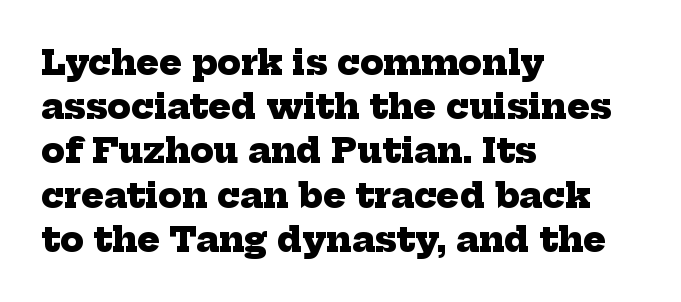
On the weight axis this lands at bold, roughly 700. Underline: absent. Check where the strokes stop: tiny serifs finish them off. Successive baselines arrive at the customary interval. The type is set solid horizontally, with unmodified tracking.
